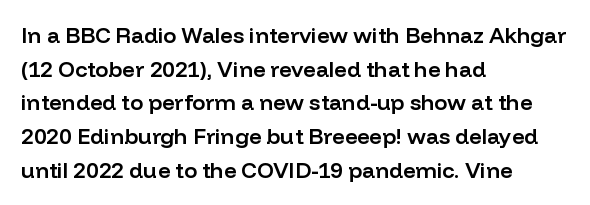
The image shows 22 px text type, upright; set left-aligned, normal line spacing (1.53x), normal letter spacing, not underlined.
